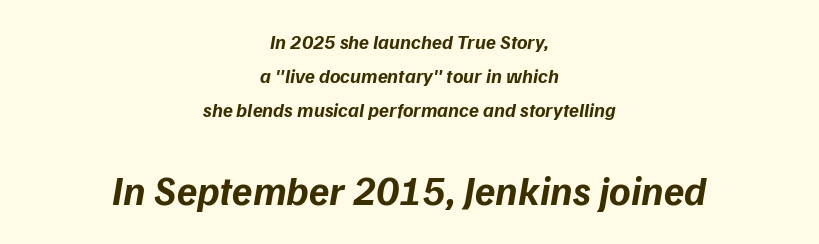
{"serif": "no", "bold": "yes", "weight": "bold", "width": "normal", "stroke_contrast": "low", "x_height": "medium", "monospaced": "no", "underline": "no", "align": "center", "line_spacing": "normal", "line_spacing_ratio": 1.69, "letter_spacing": "normal", "letter_spacing_em": 0.0, "larger_block": "second", "size_ratio": 2.05, "glyph_px": 41}
